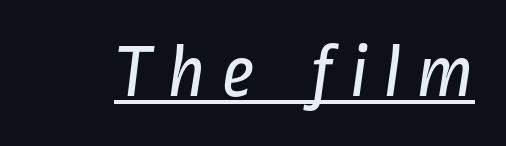
Q: Is the text bold? A: No.
Q: Is the typeface a serif or a sans-serif typeface? A: Sans-serif.
Q: Is the text underlined? A: Yes.
Q: Is the spacing between letters normal or unusually wide? A: Unusually wide.
Q: Width (condensed, normal, or wide)? A: Condensed.
Q: Stroke contrast? A: Low.
Q: x-height? A: Medium.
Q: Monospaced? A: No.
